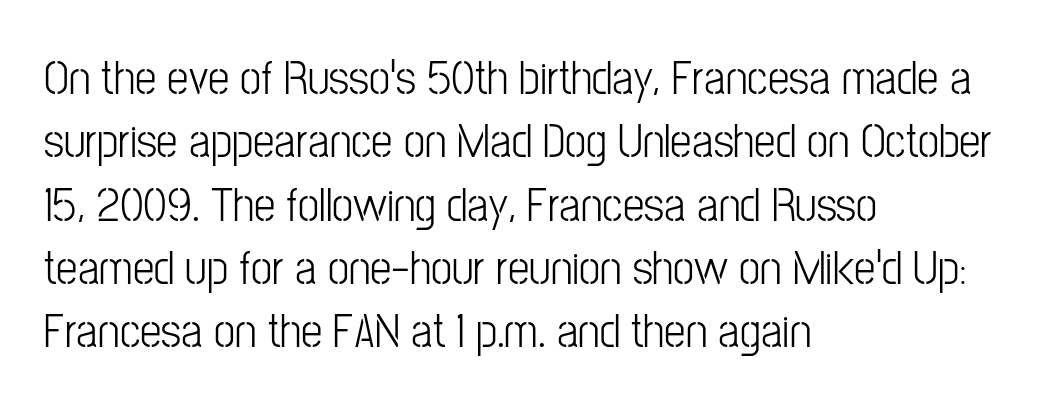
Q: Is the text bold? A: No.
Q: Is the text italic (slanted)? A: No, it is upright.
Q: Is the typeface a serif or a sans-serif typeface? A: Sans-serif.
Q: Is the text underlined? A: No.
Q: How is the paragraph aligned? A: Left-aligned.
Q: Is the spacing between letters normal or unusually wide? A: Normal.
Q: Is the spacing between lines tight, normal or loose? A: Normal.
Q: Width (condensed, normal, or wide)? A: Condensed.
Q: Stroke contrast? A: Low.
Q: x-height? A: Medium.
Q: Monospaced? A: No.
